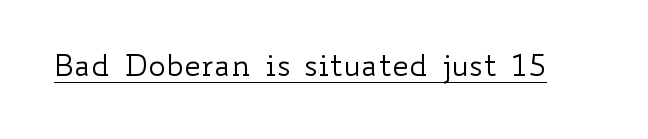
The image shows 30 px regular-weight, wide type, upright; set normal letter spacing, underlined; low stroke contrast and a small x-height.
